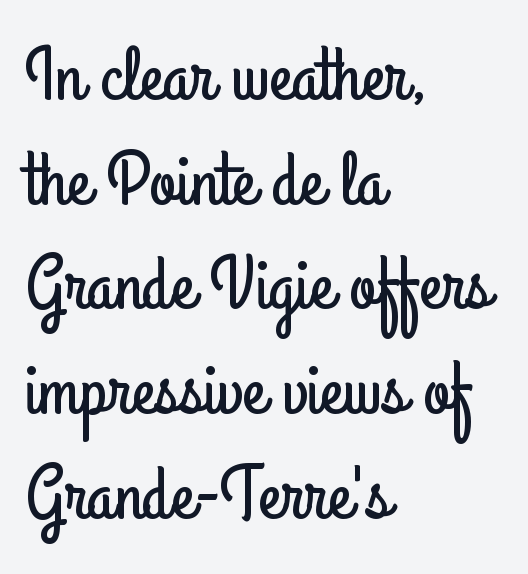
Does the copy run flush right? No — it runs flush left. Typographically, this falls in the sans-serif category. Regarding leading, the lines here are spaced in the standard way. The line texture is even and compact thanks to regular tracking.
